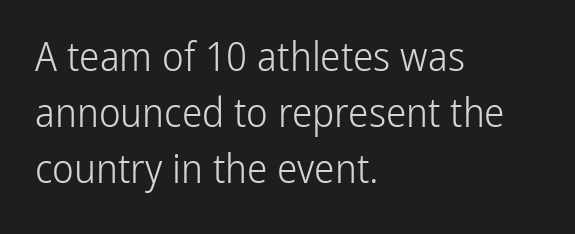
Check where the strokes stop: nothing finishes them off — pure sans. The paragraph has a hard left edge and a soft right edge. Is there much room between lines? A standard amount, neither cramped nor airy. Nobody drew a line under any word here.
